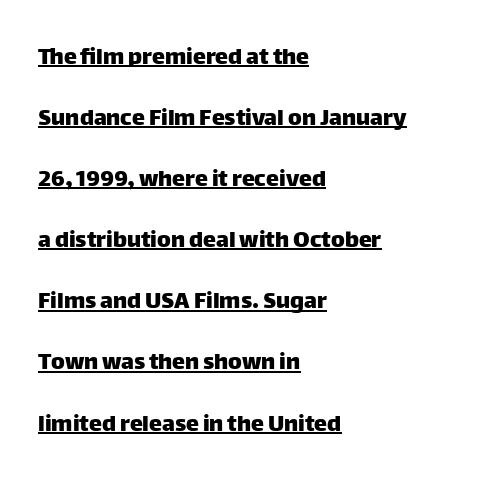
{"italic": "no", "underline": "yes", "align": "left", "line_spacing": "loose", "line_spacing_ratio": 2.35, "letter_spacing": "normal", "letter_spacing_em": 0.0, "glyph_px": 26}
